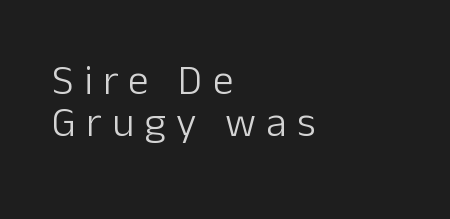
{"serif": "no", "italic": "no", "bold": "no", "weight": "light", "width": "normal", "stroke_contrast": "low", "x_height": "medium", "monospaced": "no", "underline": "no", "align": "left", "line_spacing": "tight", "line_spacing_ratio": 1.01, "letter_spacing": "wide", "letter_spacing_em": 0.24, "glyph_px": 42}
